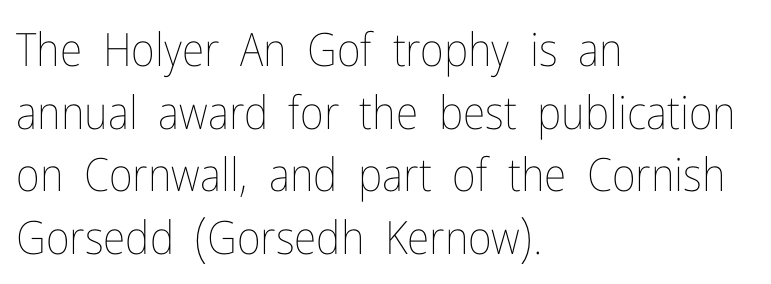
Honestly, the row spacing looks completely unremarkable. Each line starts at the same left margin while the right side varies. Weight class: somewhere from thin through regular. Note the varied advance widths — an 'i' is clearly narrower than an 'm'. Tracking here is standard; glyphs follow each other at the usual distance. The glyphs are unaccompanied by any horizontal stroke below them.
